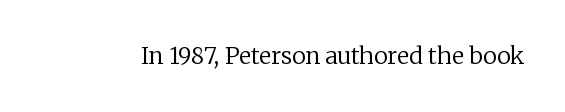
The type is set solid horizontally, with unmodified tracking. Words float on clear page, feet unadorned. A quiet, ordinary-to-light weight characterises the typeface. The type sits square on the baseline with zero lean.
